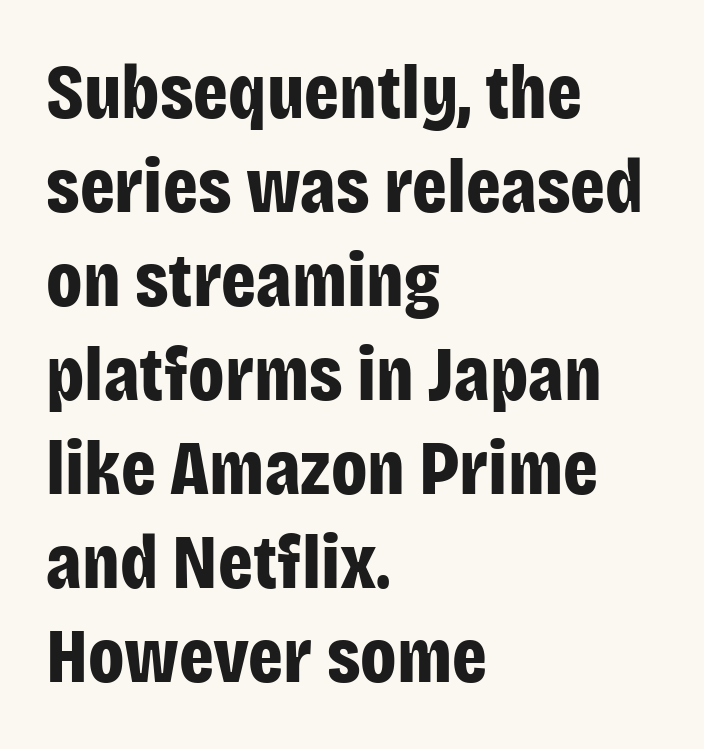
{"serif": "no", "italic": "no", "bold": "yes", "weight": "bold", "width": "condensed", "stroke_contrast": "low", "x_height": "large", "monospaced": "no", "underline": "no", "align": "left", "line_spacing_ratio": 1.22, "letter_spacing": "normal", "letter_spacing_em": 0.0, "glyph_px": 77}
